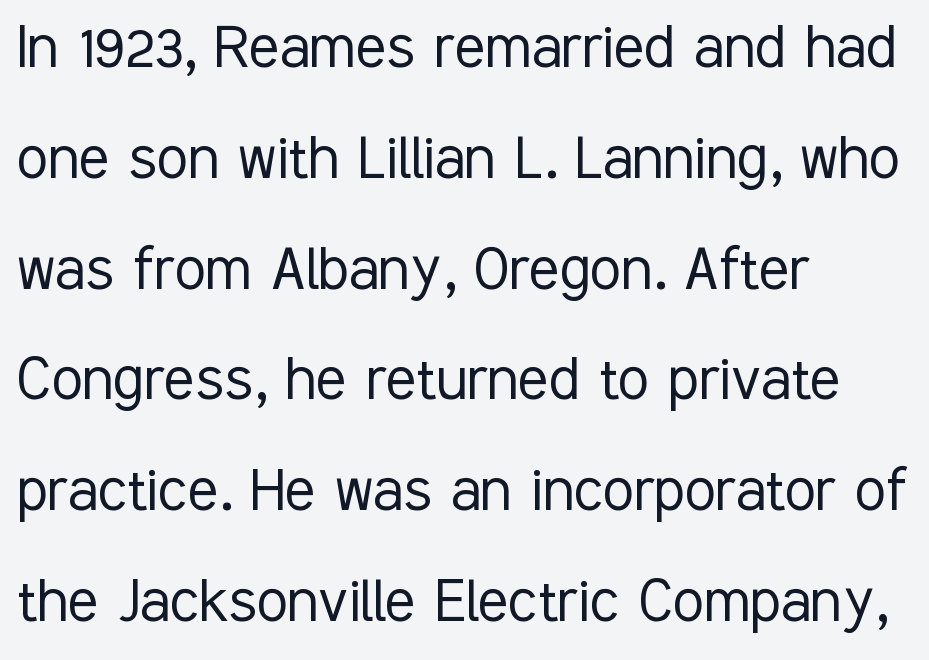
Here the designer chose a conventional face with non-uniform glyph widths. Characters remain perfectly vertical along every line. Any mark beneath the type? The region is blank. The face used here is rendered with its standard letterfit.
